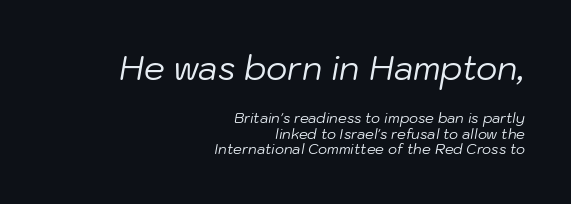
The passage shown stacks its lines with hardly any gap. Characters are canted at an angle relative to the baseline's perpendicular. These two chunks differ in scale, with the top chunk taking the larger measure. The strip under each line holds only bare page.
